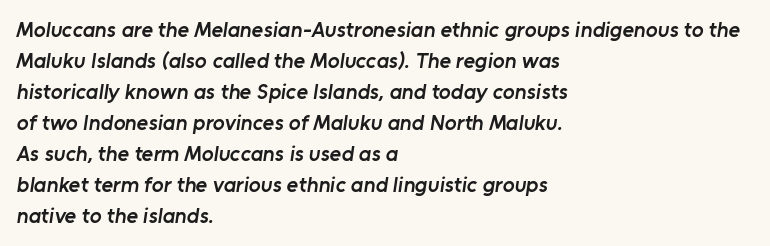
Q: Is the text bold? A: Semi-bold.
Q: Is the text underlined? A: No.
Q: How is the paragraph aligned? A: Left-aligned.
Q: Is the spacing between letters normal or unusually wide? A: Normal.
Q: Is the spacing between lines tight, normal or loose? A: Normal.
